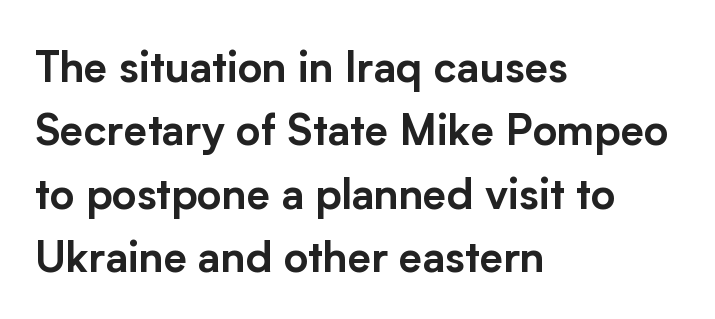
{"serif": "no", "italic": "no", "width": "normal", "stroke_contrast": "low", "x_height": "medium", "monospaced": "no", "underline": "no", "align": "left", "line_spacing": "normal", "line_spacing_ratio": 1.51, "letter_spacing": "normal", "letter_spacing_em": 0.0, "glyph_px": 42}
